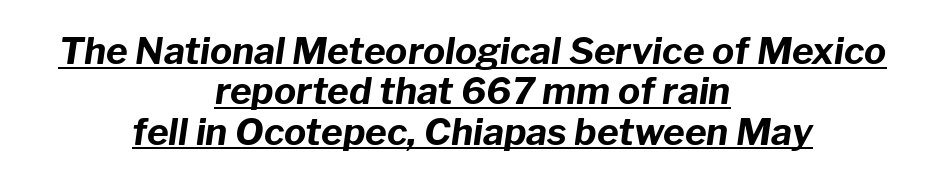
The image shows 37 px bold type, italic (leaning right); set centered, tight line spacing (1.09x), normal letter spacing, underlined; low stroke contrast and a medium x-height.
